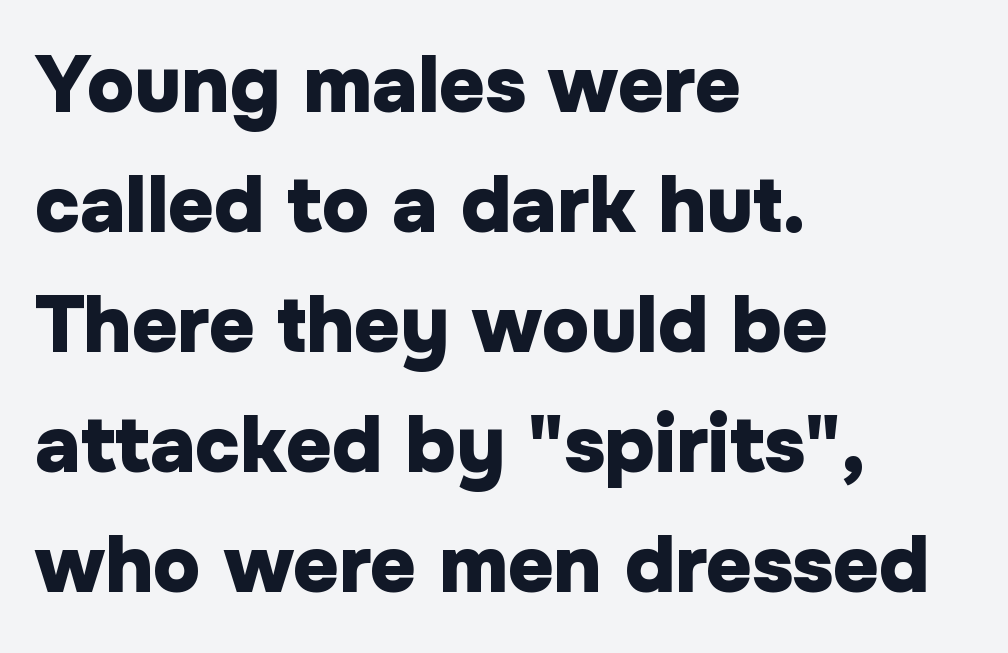
The image shows 79 px heavy sans-serif type, upright; set left-aligned, normal line spacing (1.52x), normal letter spacing, not underlined; low stroke contrast and a medium x-height.
